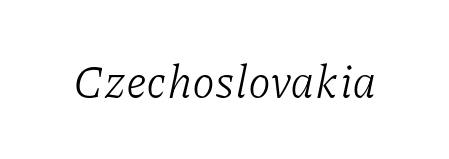
The image shows 46 px light serif type, italic (leaning right); set normal letter spacing, not underlined; low stroke contrast and a medium x-height.
